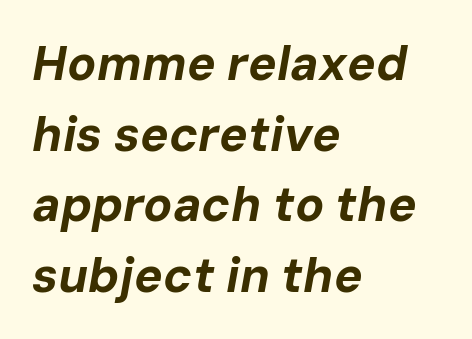
The image shows 48 px bold type, italic (leaning right); set left-aligned, normal line spacing (1.47x), normal letter spacing, not underlined; low stroke contrast and a medium x-height.
